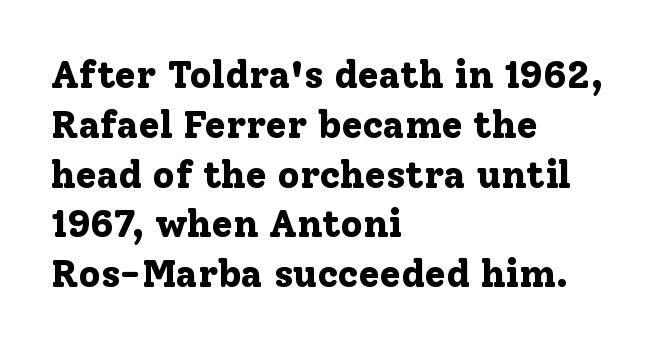
Q: Is the text bold? A: Yes.
Q: Is the text italic (slanted)? A: No, it is upright.
Q: Is the typeface a serif or a sans-serif typeface? A: Serif.
Q: Is the text underlined? A: No.
Q: How is the paragraph aligned? A: Left-aligned.
Q: Is the spacing between letters normal or unusually wide? A: Normal.
Q: Is the spacing between lines tight, normal or loose? A: Normal.
Q: Width (condensed, normal, or wide)? A: Normal.
Q: Stroke contrast? A: Low.
Q: x-height? A: Medium.
Q: Monospaced? A: No.
